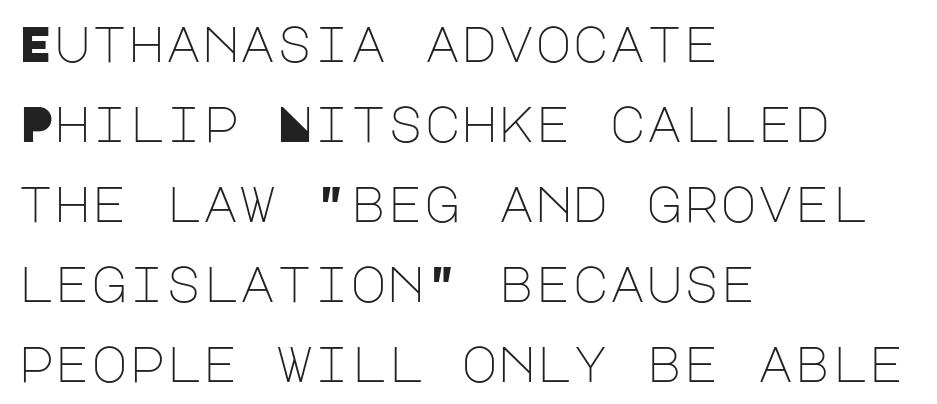
Q: Is the text bold? A: No.
Q: Is the text italic (slanted)? A: No, it is upright.
Q: Is the typeface a serif or a sans-serif typeface? A: Sans-serif.
Q: Is the text underlined? A: No.
Q: How is the paragraph aligned? A: Left-aligned.
Q: Is the spacing between letters normal or unusually wide? A: Normal.
Q: Is the spacing between lines tight, normal or loose? A: Normal.
Q: Width (condensed, normal, or wide)? A: Normal.
Q: Stroke contrast? A: Low.
Q: x-height? A: Large.
